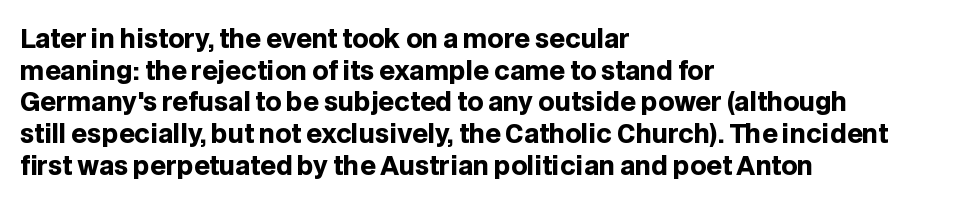
Q: Is the text bold? A: Yes.
Q: Is the text italic (slanted)? A: No, it is upright.
Q: Is the text underlined? A: No.
Q: How is the paragraph aligned? A: Left-aligned.
Q: Is the spacing between letters normal or unusually wide? A: Normal.
Q: Is the spacing between lines tight, normal or loose? A: Normal.
